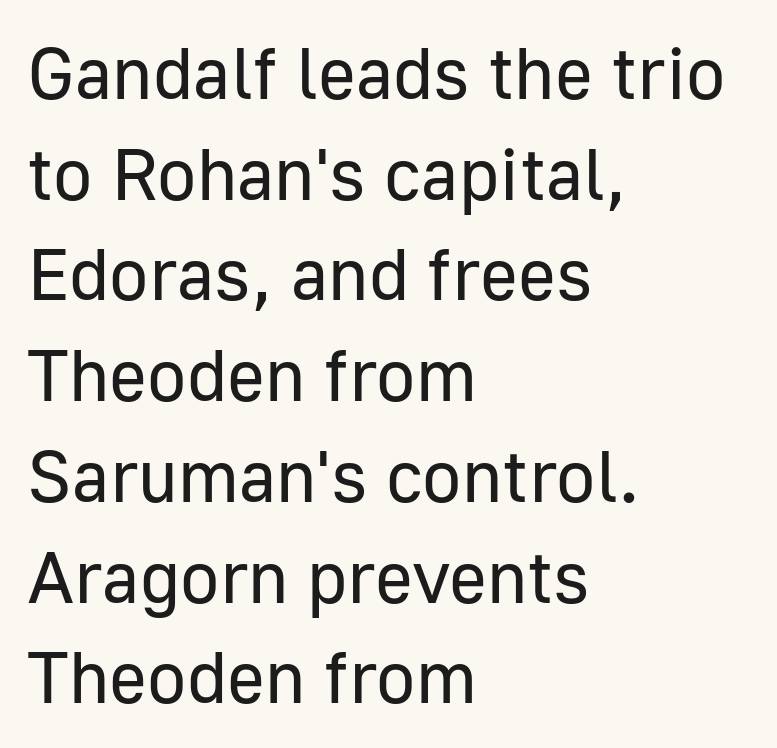
The image shows 73 px regular-weight sans-serif type, upright; set left-aligned, normal line spacing (1.38x), normal letter spacing, not underlined; low stroke contrast and a medium x-height.
